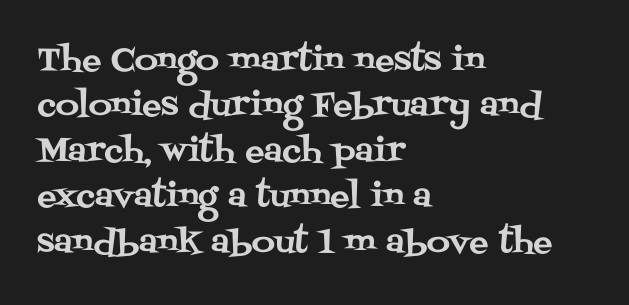
{"serif": "yes", "italic": "no", "width": "normal", "stroke_contrast": "medium", "x_height": "large", "monospaced": "no", "underline": "no", "align": "left", "line_spacing": "normal", "line_spacing_ratio": 1.42, "letter_spacing": "normal", "letter_spacing_em": 0.0, "glyph_px": 32}
